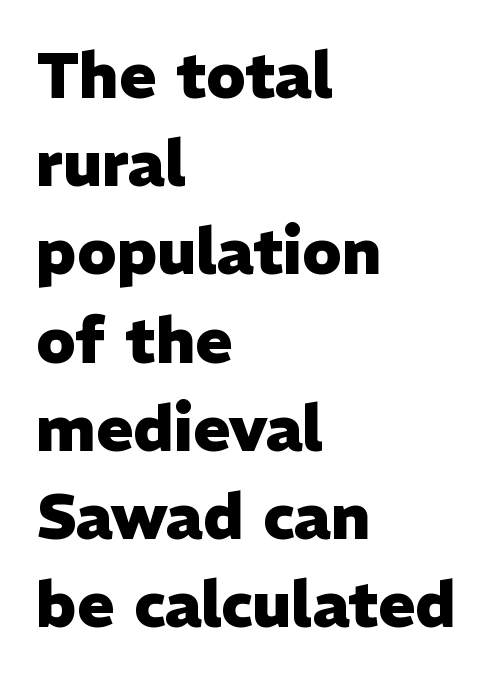
Every letter is thick-stroked: bold, no question. Regular leading. Short and long lines alike share a common starting point at left. This is the regular roman posture of the typeface. Nothing sits at the stroke ends, so this counts as sans-serif.
